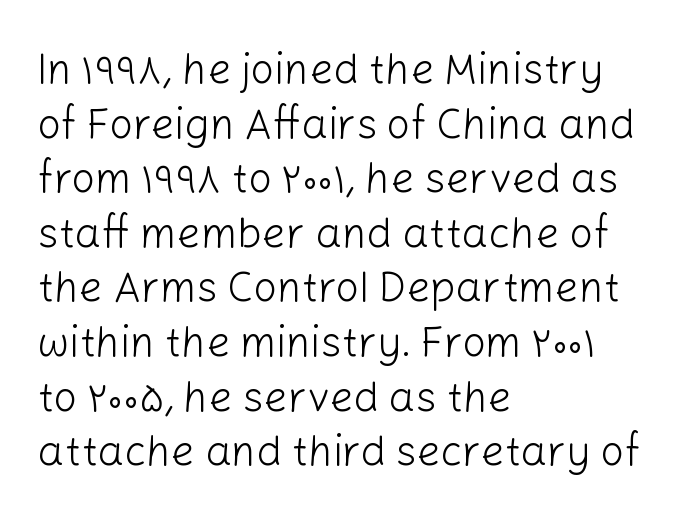
Q: Is the text bold? A: No.
Q: Is the text italic (slanted)? A: No, it is upright.
Q: Is the typeface a serif or a sans-serif typeface? A: Sans-serif.
Q: Is the text underlined? A: No.
Q: How is the paragraph aligned? A: Left-aligned.
Q: Is the spacing between letters normal or unusually wide? A: Normal.
Q: Is the spacing between lines tight, normal or loose? A: Normal.
Q: Width (condensed, normal, or wide)? A: Normal.
Q: Stroke contrast? A: Low.
Q: x-height? A: Medium.
Q: Monospaced? A: No.
